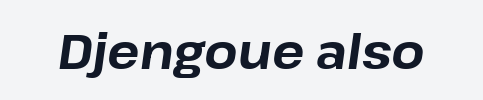
Note the varied advance widths — an 'i' is clearly narrower than an 'm'. Default kerning and tracking; the words read as compact shapes. You can tell it's italic because the verticals aren't actually vertical. These words are printed bold, with thick strokes throughout. The gap between lines stays unmarked.
